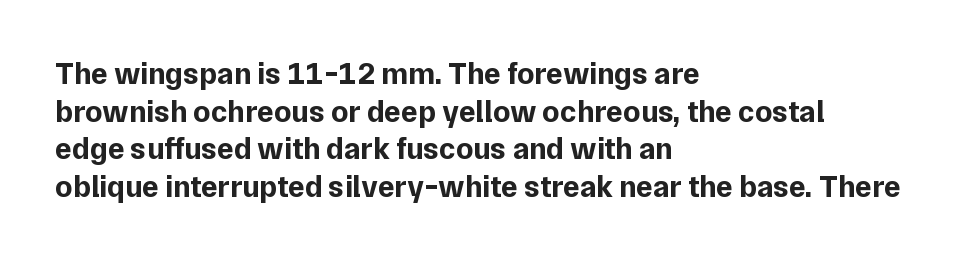
The rendering uses natural spacing where letterforms have individual widths. The lettering stays uniformly vertical, giving the passage a roman look. These lines stack with their left ends in a neat column. Letterform terminals end flat and unadorned throughout the passage. Pretty heavy lettering here — definitely bold. The string is rendered with underlining switched off.
